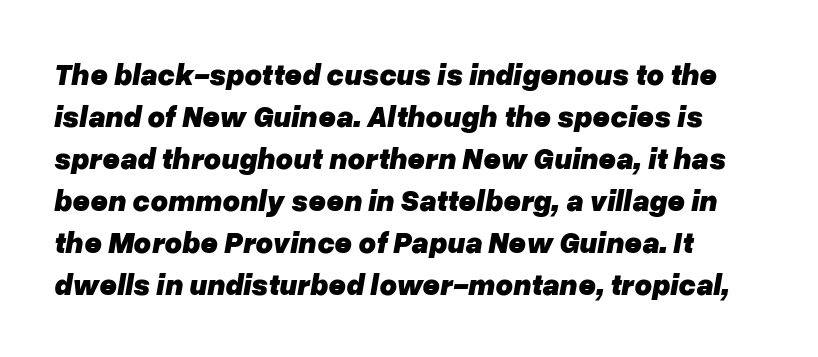
{"italic": "yes", "lean": "right", "slant_degrees": 10, "bold": "yes", "weight": "heavy", "width": "normal", "stroke_contrast": "low", "x_height": "medium", "monospaced": "no", "underline": "no", "align": "left", "line_spacing": "normal", "line_spacing_ratio": 1.4, "letter_spacing": "normal", "letter_spacing_em": 0.0, "glyph_px": 30}
